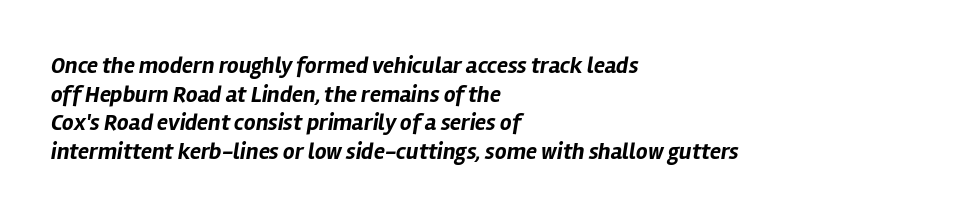
{"italic": "yes", "lean": "right", "slant_degrees": 12, "bold": "yes", "underline": "no", "align": "left", "line_spacing": "normal", "line_spacing_ratio": 1.25, "letter_spacing": "normal", "letter_spacing_em": 0.0, "glyph_px": 23}
